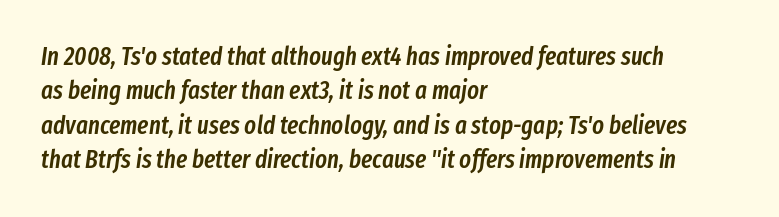
The image shows 25 px text type, italic (leaning right); set left-aligned, normal line spacing (1.38x), normal letter spacing, not underlined.
